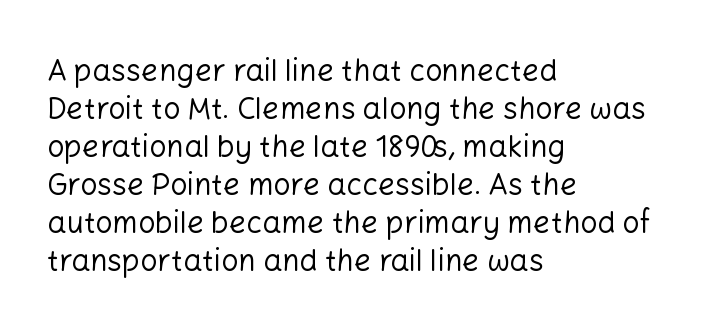
Stems and bowls with no extra thickness — not bold. You could call the tracking neutral — neither tight nor loose. Is this a fixed-width face? No — the glyphs have proportional, varying widths. The font family rendered here belongs to the sans-serif group.
